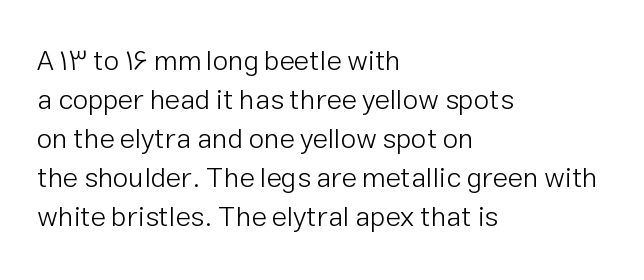
{"serif": "no", "italic": "no", "bold": "no", "weight": "light", "width": "normal", "stroke_contrast": "low", "x_height": "medium", "monospaced": "no", "underline": "no", "align": "left", "line_spacing": "normal", "line_spacing_ratio": 1.39, "letter_spacing": "normal", "letter_spacing_em": 0.0, "glyph_px": 28}
